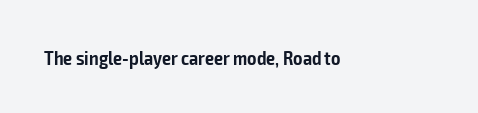
The image shows 20 px text type, upright; set normal letter spacing, not underlined.
